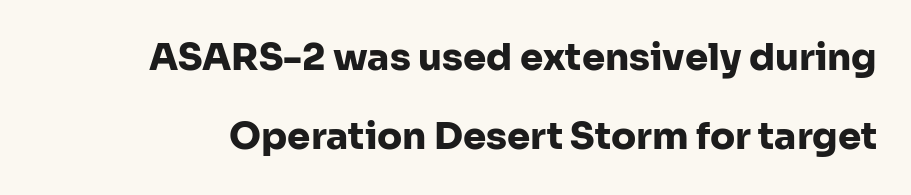
Classification — sans serif. The line texture is even and compact thanks to regular tracking. Bold? Absolutely — the strokes are thick and heavy. Each letter keeps its own natural width here, so spacing adapts to shape. Check under the words: just untouched page.
